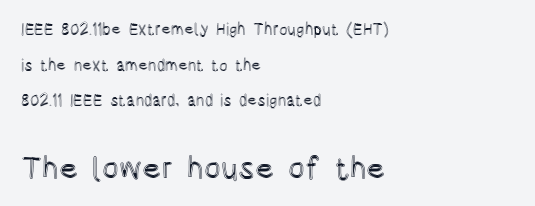
Vertical spacing — loose. Underlining? Definitely not there. No italicization has been applied; the sample stays upright. The passage shown begins with its smaller block and ends with its larger one. Looks like regular typesetting: each glyph gets only the width it needs.
